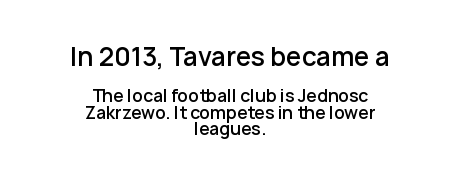
Q: Is the text bold? A: Semi-bold.
Q: Is the text italic (slanted)? A: No, it is upright.
Q: Is the text underlined? A: No.
Q: How is the paragraph aligned? A: Centered.
Q: Is the spacing between letters normal or unusually wide? A: Normal.
Q: Is the spacing between lines tight, normal or loose? A: Tight.
Q: Which block of text is set in a larger size, the first (top) or the second (bottom)? A: The first (top) one.
